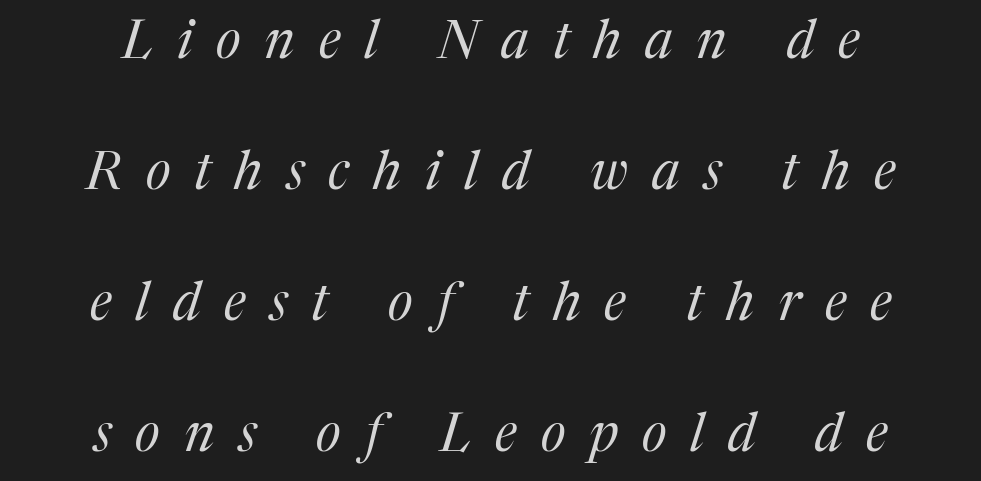
Q: Is the text bold? A: No.
Q: Is the text italic (slanted)? A: Yes, it leans right by about 17 degrees.
Q: Is the typeface a serif or a sans-serif typeface? A: Serif.
Q: Is the text underlined? A: No.
Q: How is the paragraph aligned? A: Centered.
Q: Is the spacing between letters normal or unusually wide? A: Unusually wide.
Q: Is the spacing between lines tight, normal or loose? A: Loose.
Q: Width (condensed, normal, or wide)? A: Normal.
Q: Stroke contrast? A: Medium.
Q: x-height? A: Medium.
Q: Monospaced? A: No.
